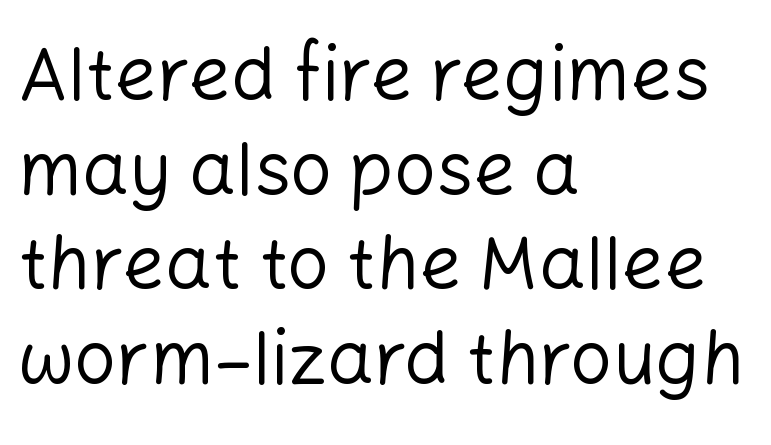
{"serif": "no", "italic": "no", "bold": "no", "weight": "regular", "width": "normal", "stroke_contrast": "low", "x_height": "medium", "monospaced": "no", "underline": "no", "align": "left", "line_spacing": "normal", "line_spacing_ratio": 1.28, "letter_spacing": "normal", "letter_spacing_em": 0.0, "glyph_px": 74}
